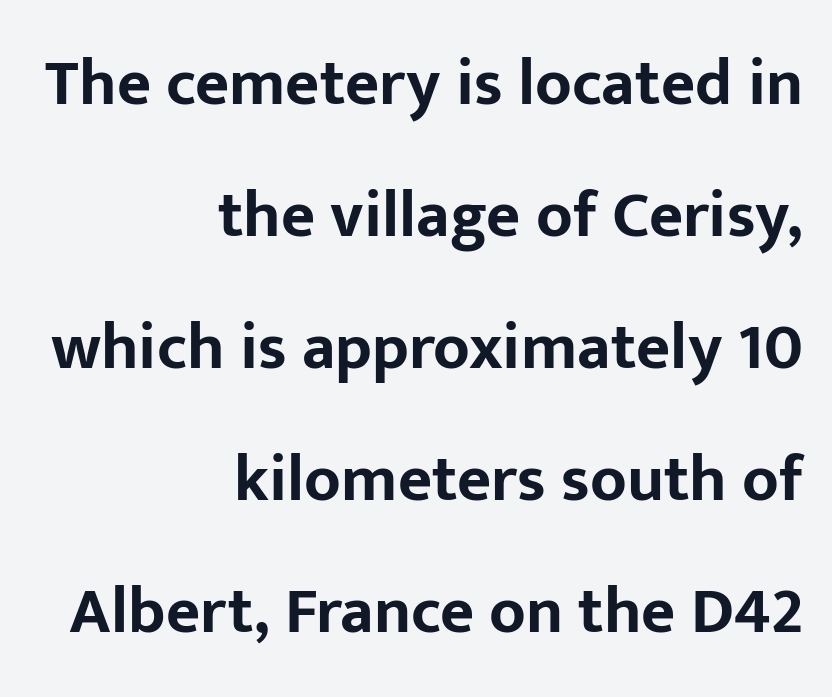
Q: Is the text bold? A: Yes.
Q: Is the text italic (slanted)? A: No, it is upright.
Q: Is the typeface a serif or a sans-serif typeface? A: Sans-serif.
Q: Is the text underlined? A: No.
Q: How is the paragraph aligned? A: Right-aligned.
Q: Is the spacing between letters normal or unusually wide? A: Normal.
Q: Is the spacing between lines tight, normal or loose? A: Loose.
Q: Width (condensed, normal, or wide)? A: Normal.
Q: Stroke contrast? A: Low.
Q: x-height? A: Medium.
Q: Monospaced? A: No.
